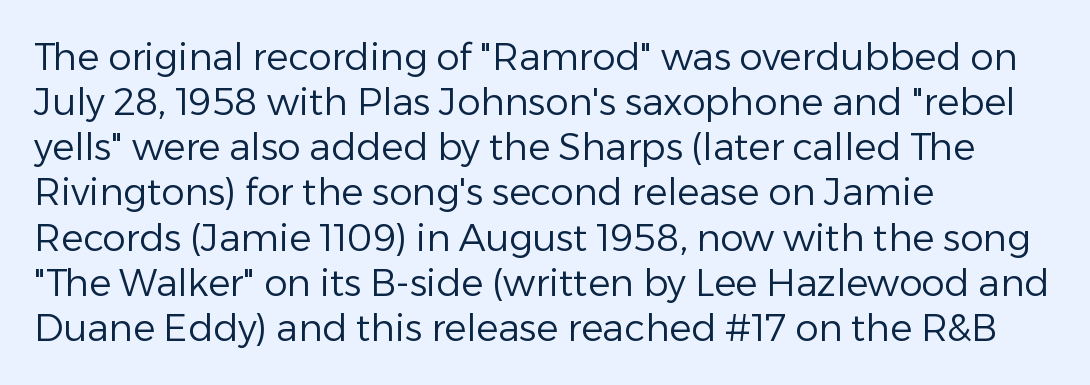
The image shows 37 px regular-weight sans-serif type, upright; set left-aligned, line spacing 1.22x, normal letter spacing, not underlined; low stroke contrast and a medium x-height.
